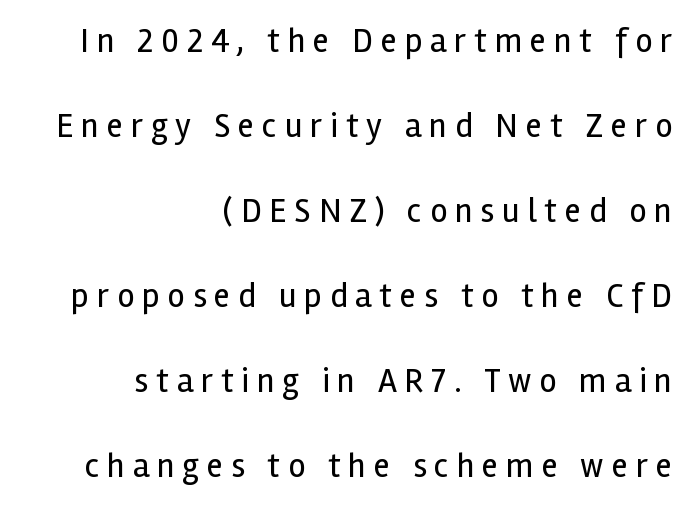
The text was rendered using a sans face with plain stroke endings. Interline gaps are noticeably wide in this sample. This sample has the flowing, uneven cadence of proportional lettering. Observe the wide spacing: letters keep a clear distance from each other. In CSS terms this would be text-align: right. You can tell it's not italic because the verticals are truly vertical.
